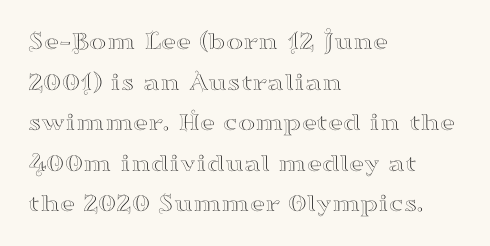
The image shows 26 px text type, upright; set left-aligned, normal line spacing (1.56x), normal letter spacing, not underlined.
